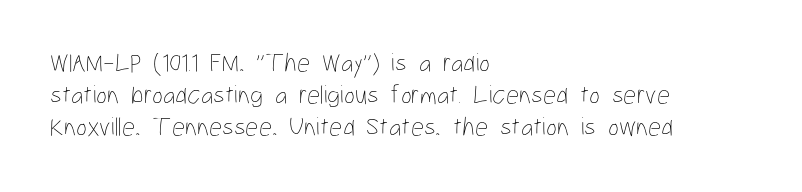
Q: Is the text bold? A: No.
Q: Is the text italic (slanted)? A: No, it is upright.
Q: Is the text underlined? A: No.
Q: How is the paragraph aligned? A: Left-aligned.
Q: Is the spacing between letters normal or unusually wide? A: Normal.
